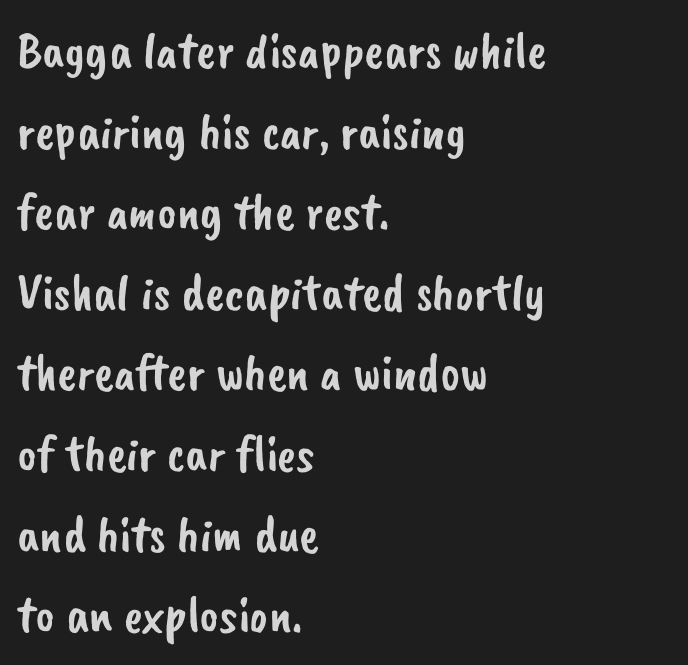
The image shows 52 px sans-serif type; set left-aligned, normal line spacing (1.55x), normal letter spacing, not underlined; low stroke contrast and a small x-height.
